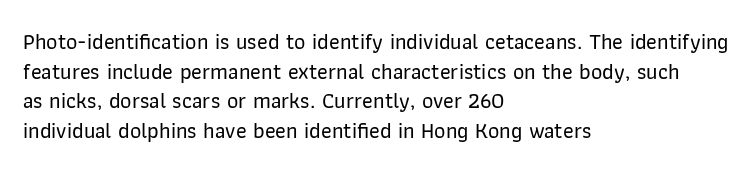
{"italic": "no", "underline": "no", "align": "left", "line_spacing": "normal", "line_spacing_ratio": 1.35, "letter_spacing": "normal", "letter_spacing_em": 0.0, "glyph_px": 22}
